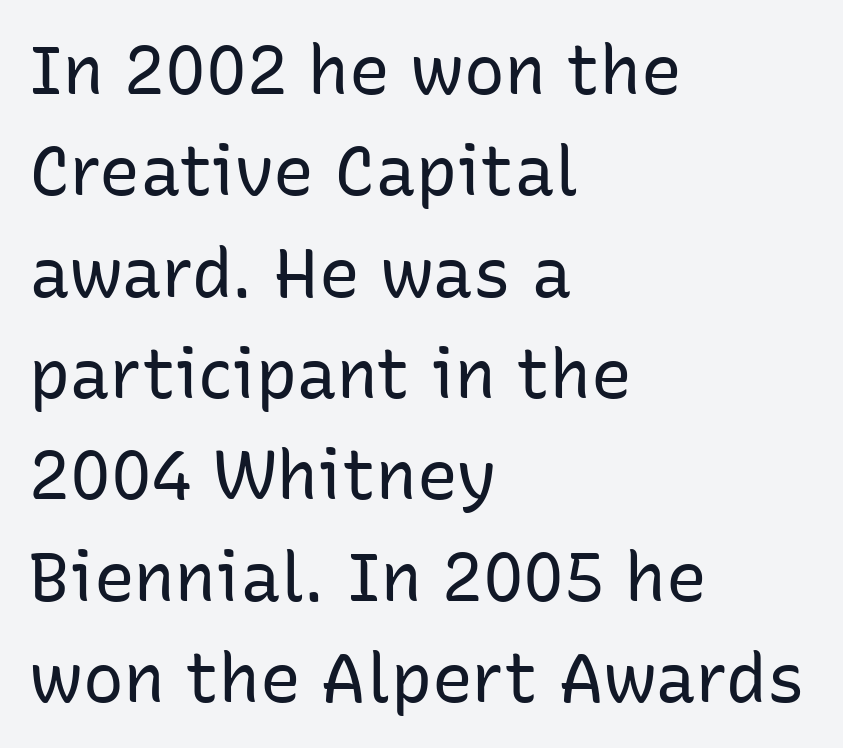
Looks like regular typesetting: each glyph gets only the width it needs. Upright lettering throughout. The typesetting does not lean heavy: it is not bold. If you measured baseline to baseline, you'd find a middling distance. Is the block centered? No — it sits flush against the left margin. Type style note: lacks serifs.
